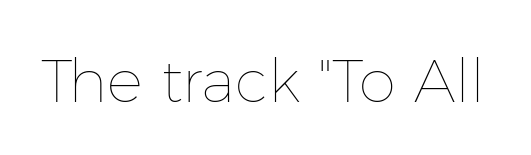
Each word holds together tightly as a unit, with standard inter-letter gaps. The type sits square on the baseline with zero lean. Words float on clear page, feet unadorned. No chunkiness to these letters — they're not bold. The rendering uses natural spacing where letterforms have individual widths.
